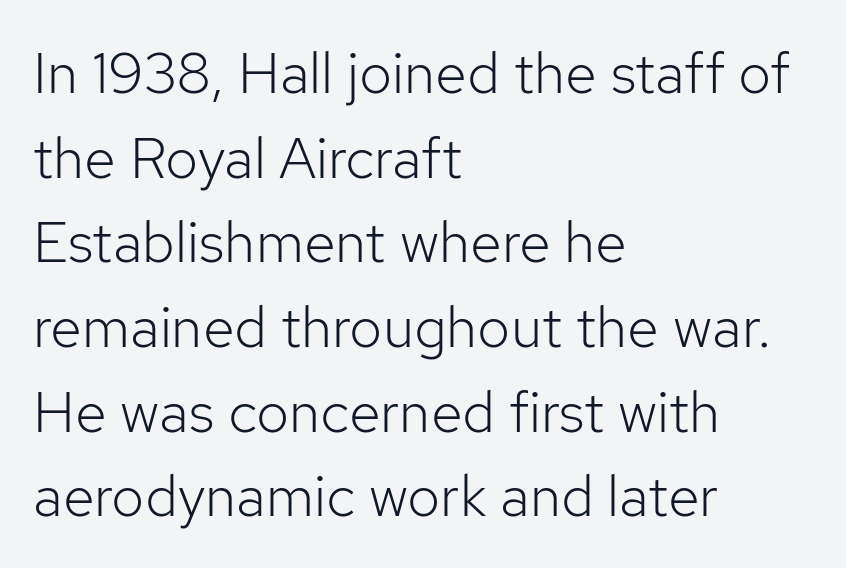
{"serif": "no", "italic": "no", "bold": "no", "weight": "light", "width": "normal", "stroke_contrast": "low", "x_height": "medium", "monospaced": "no", "underline": "no", "align": "left", "line_spacing": "normal", "line_spacing_ratio": 1.46, "letter_spacing": "normal", "letter_spacing_em": 0.0, "glyph_px": 58}
